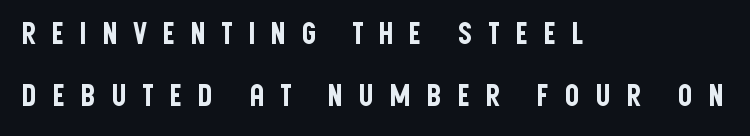
{"serif": "no", "italic": "no", "width": "condensed", "stroke_contrast": "low", "x_height": "large", "monospaced": "no", "underline": "no", "align": "left", "line_spacing": "loose", "line_spacing_ratio": 2.07, "letter_spacing": "wide", "letter_spacing_em": 0.49, "glyph_px": 30}
